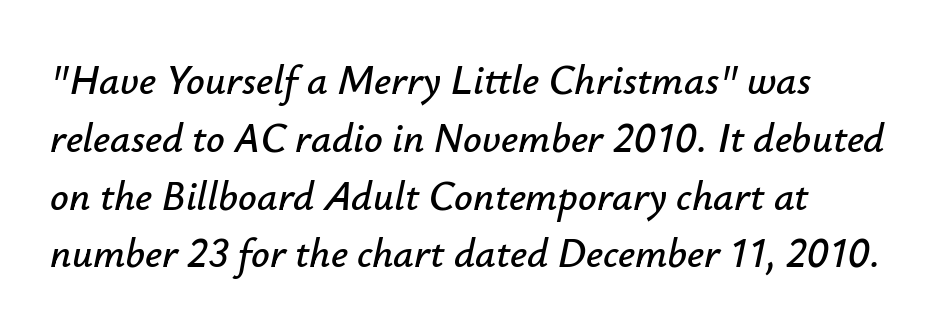
The image shows 41 px text type, italic (leaning right); set left-aligned, normal line spacing (1.41x), normal letter spacing, not underlined; low stroke contrast and a small x-height.
